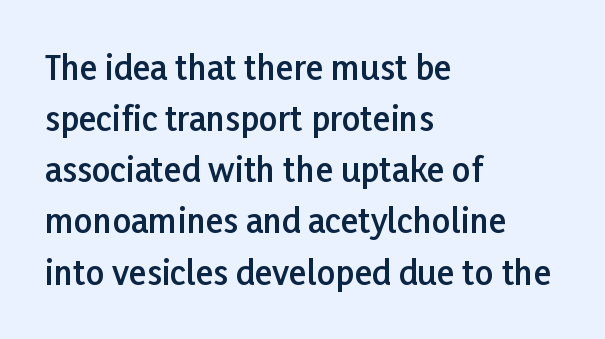
Q: Is the text bold? A: Semi-bold.
Q: Is the text italic (slanted)? A: No, it is upright.
Q: Is the typeface a serif or a sans-serif typeface? A: Sans-serif.
Q: Is the text underlined? A: No.
Q: How is the paragraph aligned? A: Left-aligned.
Q: Is the spacing between letters normal or unusually wide? A: Normal.
Q: Is the spacing between lines tight, normal or loose? A: Normal.
Q: Width (condensed, normal, or wide)? A: Normal.
Q: Stroke contrast? A: Low.
Q: x-height? A: Medium.
Q: Monospaced? A: No.
